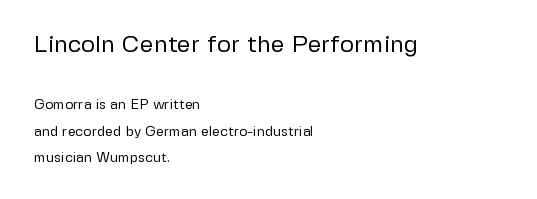
Q: Is the text bold? A: No.
Q: Is the text italic (slanted)? A: No, it is upright.
Q: Is the text underlined? A: No.
Q: How is the paragraph aligned? A: Left-aligned.
Q: Is the spacing between letters normal or unusually wide? A: Normal.
Q: Which block of text is set in a larger size, the first (top) or the second (bottom)? A: The first (top) one.
